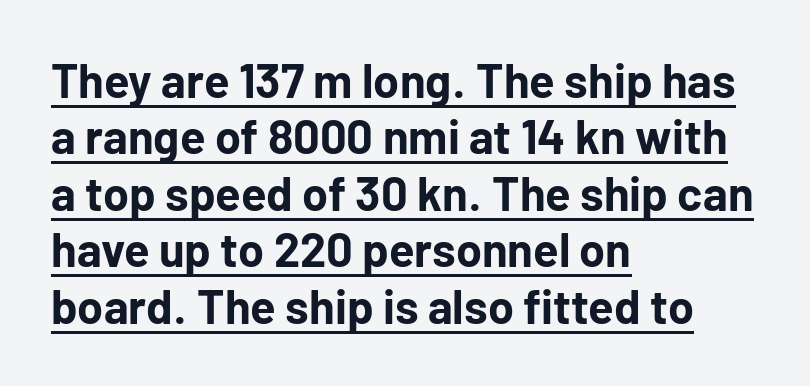
The image shows 47 px bold sans-serif type, upright; set left-aligned, line spacing 1.2x, normal letter spacing, underlined; low stroke contrast and a medium x-height.
